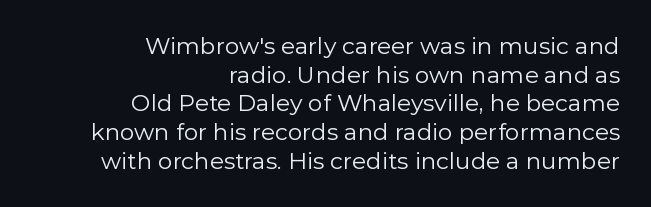
{"italic": "no", "bold": "no", "underline": "no", "align": "right", "line_spacing": "normal", "line_spacing_ratio": 1.25, "letter_spacing": "normal", "letter_spacing_em": 0.0, "glyph_px": 23}
